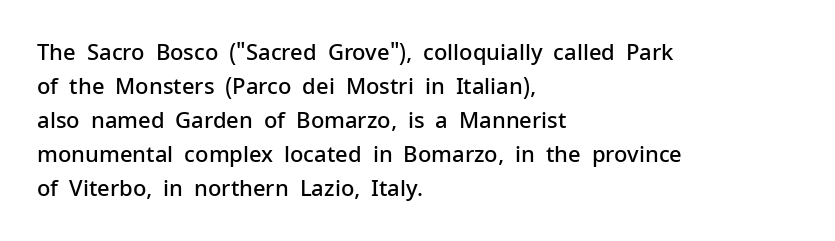
Q: Is the text bold? A: Semi-bold.
Q: Is the text italic (slanted)? A: No, it is upright.
Q: Is the text underlined? A: No.
Q: How is the paragraph aligned? A: Left-aligned.
Q: Is the spacing between letters normal or unusually wide? A: Normal.
Q: Is the spacing between lines tight, normal or loose? A: Normal.
